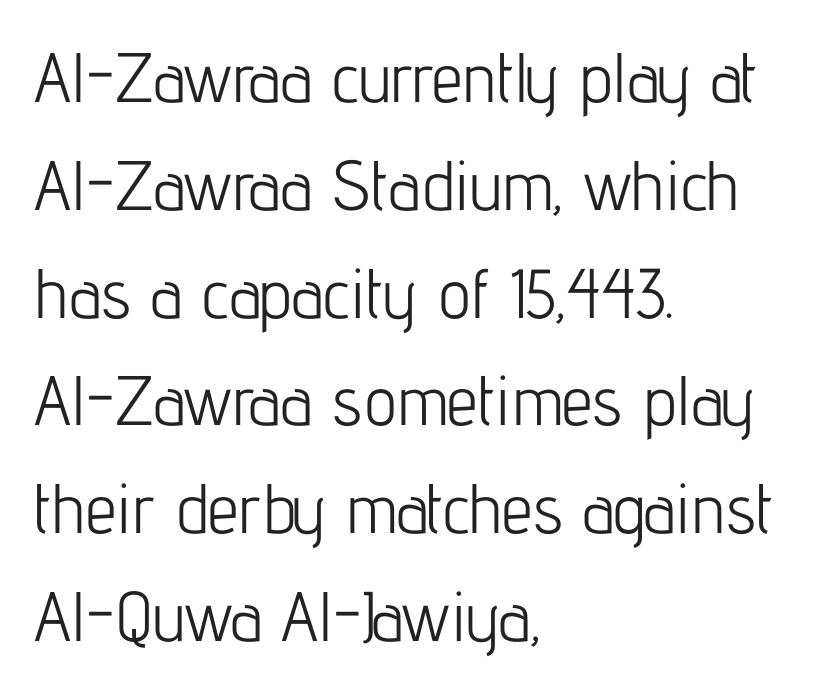
{"serif": "no", "italic": "no", "bold": "no", "weight": "light", "width": "condensed", "stroke_contrast": "low", "x_height": "medium", "monospaced": "no", "underline": "no", "align": "left", "line_spacing": "normal", "line_spacing_ratio": 1.54, "letter_spacing": "normal", "letter_spacing_em": 0.0, "glyph_px": 70}
